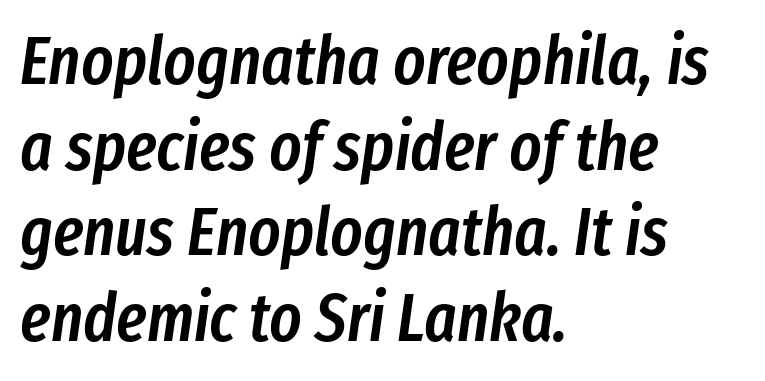
Q: Is the text bold? A: Semi-bold.
Q: Is the text italic (slanted)? A: Yes, it leans right by about 8 degrees.
Q: Is the text underlined? A: No.
Q: How is the paragraph aligned? A: Left-aligned.
Q: Is the spacing between letters normal or unusually wide? A: Normal.
Q: Is the spacing between lines tight, normal or loose? A: Normal.
Q: Width (condensed, normal, or wide)? A: Condensed.
Q: Stroke contrast? A: Low.
Q: x-height? A: Medium.
Q: Monospaced? A: No.
